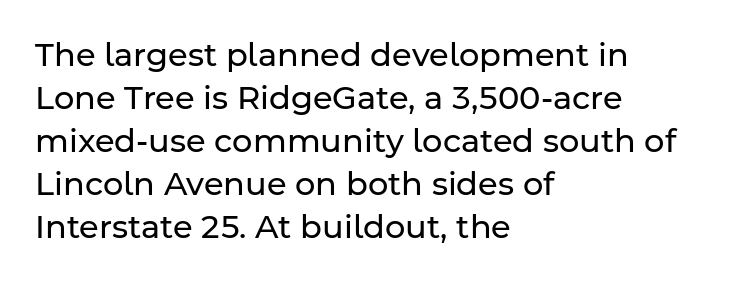
{"serif": "no", "italic": "no", "bold": "no", "weight": "regular", "width": "normal", "stroke_contrast": "low", "x_height": "medium", "monospaced": "no", "underline": "no", "align": "left", "line_spacing": "normal", "line_spacing_ratio": 1.34, "letter_spacing": "normal", "letter_spacing_em": 0.0, "glyph_px": 32}
